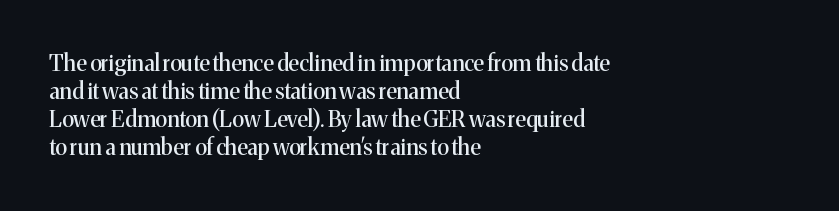
{"italic": "no", "underline": "no", "align": "left", "line_spacing": "normal", "line_spacing_ratio": 1.28, "letter_spacing": "normal", "letter_spacing_em": 0.0, "glyph_px": 22}
